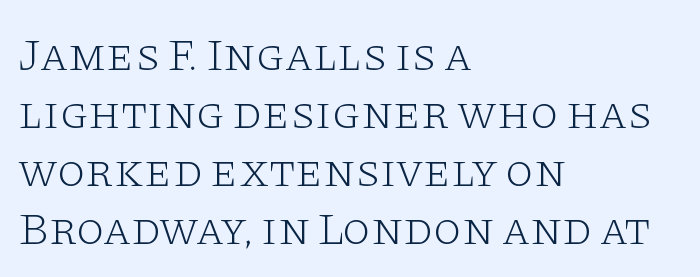
The font family rendered here belongs to the serif group. Here the glyphs are tracked normally, forming tight word shapes. Upright lettering throughout. This sample is left-justified, so line endings fall wherever the words run out. A bare baseline throughout the passage. Do the characters align in a grid? No, the font is proportional.
